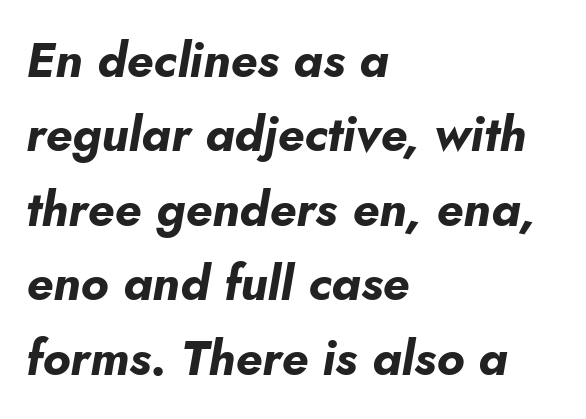
{"italic": "yes", "lean": "right", "slant_degrees": 10, "bold": "yes", "weight": "bold", "width": "normal", "stroke_contrast": "low", "x_height": "small", "monospaced": "no", "underline": "no", "align": "left", "line_spacing": "normal", "line_spacing_ratio": 1.52, "letter_spacing": "normal", "letter_spacing_em": 0.0, "glyph_px": 49}
